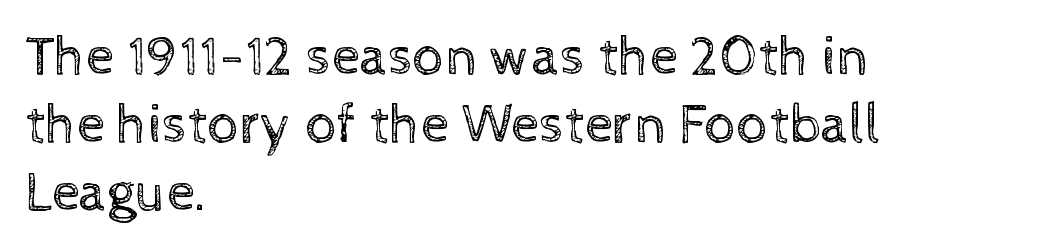
The image shows 56 px regular-weight type, upright; set left-aligned, line spacing 1.21x, normal letter spacing, not underlined; a medium x-height.
